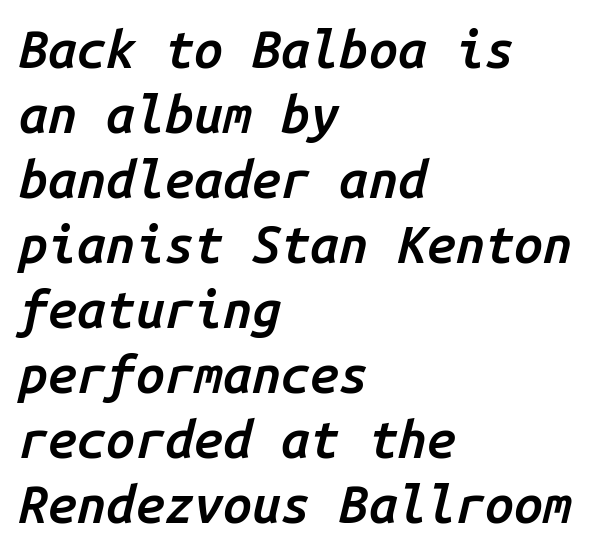
The letters sit at their default tracking, neither squeezed nor spread. The string is rendered with underlining switched off. The passage shown stacks its lines at a standard gap. One-word summary of the alignment: left. These words are printed semibold, heavier than regular yet not bold.
